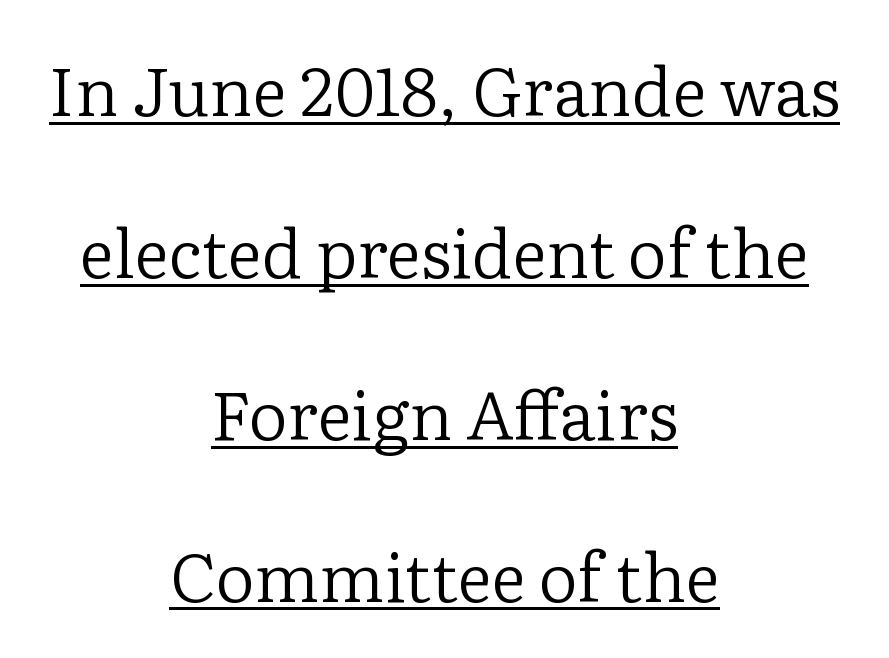
{"serif": "yes", "italic": "no", "bold": "no", "weight": "regular", "width": "normal", "stroke_contrast": "low", "x_height": "medium", "monospaced": "no", "underline": "yes", "align": "center", "line_spacing": "loose", "line_spacing_ratio": 2.38, "letter_spacing": "normal", "letter_spacing_em": 0.0, "glyph_px": 68}
